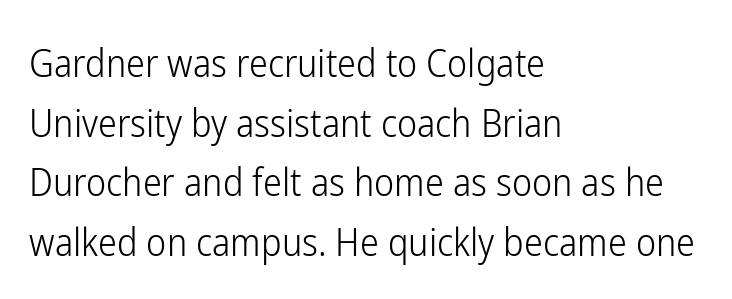
{"serif": "no", "italic": "no", "bold": "no", "weight": "light", "width": "condensed", "stroke_contrast": "low", "x_height": "medium", "monospaced": "no", "underline": "no", "align": "left", "line_spacing": "normal", "line_spacing_ratio": 1.57, "letter_spacing": "normal", "letter_spacing_em": 0.0, "glyph_px": 38}
